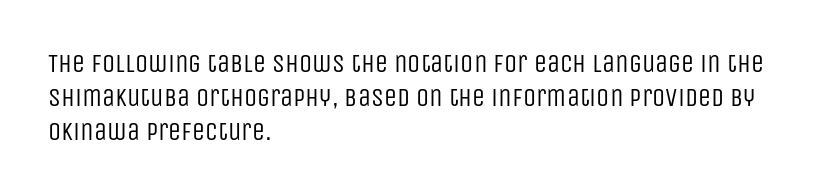
{"italic": "no", "bold": "no", "underline": "no", "align": "left", "line_spacing": "normal", "line_spacing_ratio": 1.3, "letter_spacing": "normal", "letter_spacing_em": 0.0, "glyph_px": 26}
